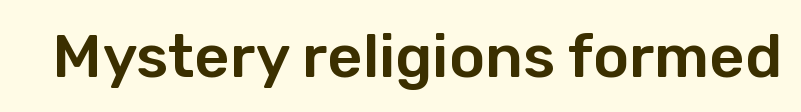
{"serif": "no", "italic": "no", "width": "normal", "stroke_contrast": "low", "x_height": "medium", "monospaced": "no", "underline": "no", "letter_spacing": "normal", "letter_spacing_em": 0.0, "glyph_px": 61}
